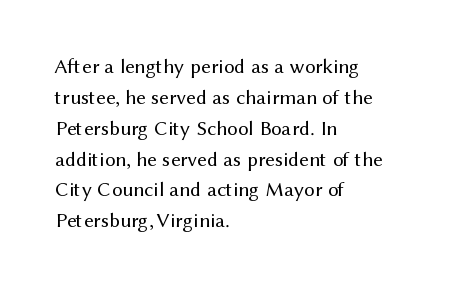
The image shows 21 px text type, upright; set left-aligned, normal line spacing (1.47x), normal letter spacing, not underlined.
